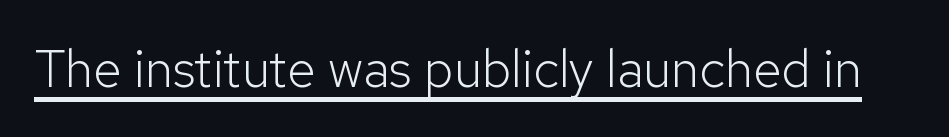
No letter is thick-stroked: the sample isn't bold. Notice how a bar underscores the lettering throughout. Do the characters align in a grid? No, the font is proportional. The lettering holds an erect, upright posture throughout. I'd call this a sans setting — the letters go barefoot. The tracking reads as untouched default to a designer's eye.
